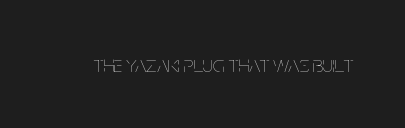
Q: Is the text bold? A: No.
Q: Is the text italic (slanted)? A: No, it is upright.
Q: Is the text underlined? A: No.
Q: Is the spacing between letters normal or unusually wide? A: Normal.
